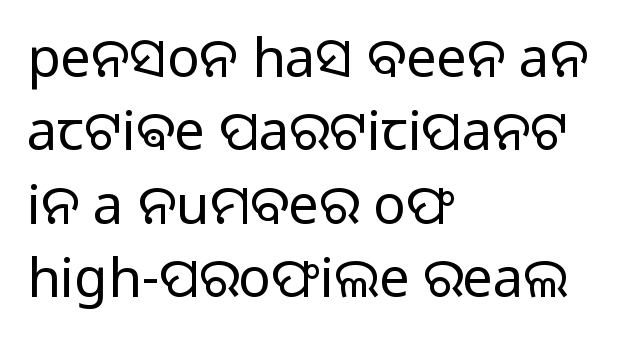
Rendered with straight, roman letterforms. Is there much room between lines? A standard amount, neither cramped nor airy. All the whitespace from short lines collects on the right. Type style note: lacks serifs.
